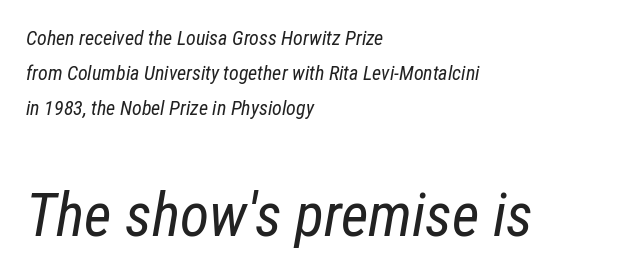
The image shows 60 px regular-weight, condensed type, italic (leaning right); set left-aligned, line spacing 1.76x, normal letter spacing, not underlined; the second (bottom) block is 3.0x larger; low stroke contrast and a medium x-height.
